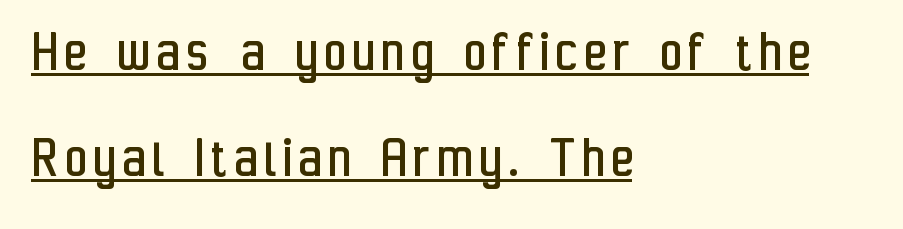
Q: Is the text bold? A: No.
Q: Is the text italic (slanted)? A: No, it is upright.
Q: Is the typeface a serif or a sans-serif typeface? A: Sans-serif.
Q: Is the text underlined? A: Yes.
Q: How is the paragraph aligned? A: Left-aligned.
Q: Width (condensed, normal, or wide)? A: Condensed.
Q: Stroke contrast? A: Low.
Q: x-height? A: Medium.
Q: Monospaced? A: No.
